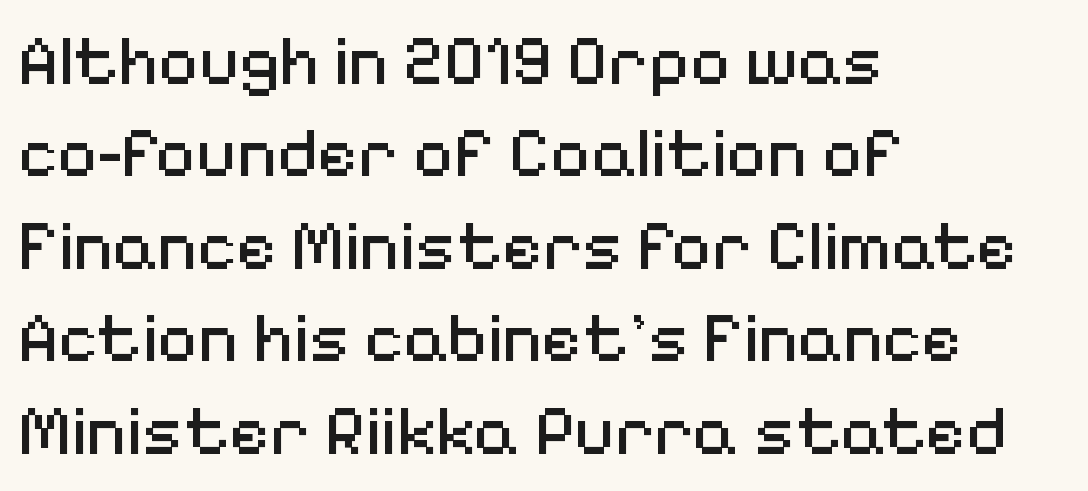
Q: Is the text bold? A: No.
Q: Is the text italic (slanted)? A: No, it is upright.
Q: Is the typeface a serif or a sans-serif typeface? A: Sans-serif.
Q: Is the text underlined? A: No.
Q: How is the paragraph aligned? A: Left-aligned.
Q: Is the spacing between letters normal or unusually wide? A: Normal.
Q: Is the spacing between lines tight, normal or loose? A: Normal.
Q: Width (condensed, normal, or wide)? A: Normal.
Q: Stroke contrast? A: Medium.
Q: x-height? A: Medium.
Q: Monospaced? A: No.
